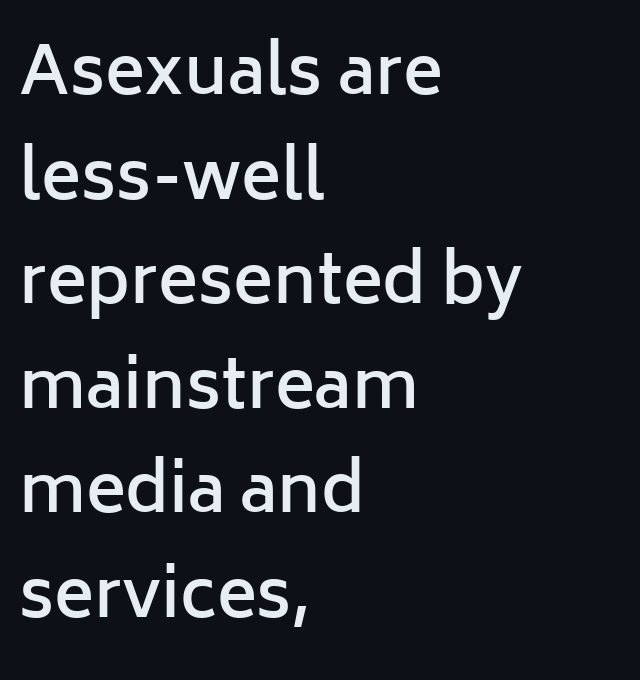
{"serif": "no", "italic": "no", "bold": "semi", "weight": "semibold", "width": "normal", "stroke_contrast": "low", "x_height": "medium", "monospaced": "no", "underline": "no", "align": "left", "line_spacing": "normal", "line_spacing_ratio": 1.56, "letter_spacing": "normal", "letter_spacing_em": 0.0, "glyph_px": 67}
